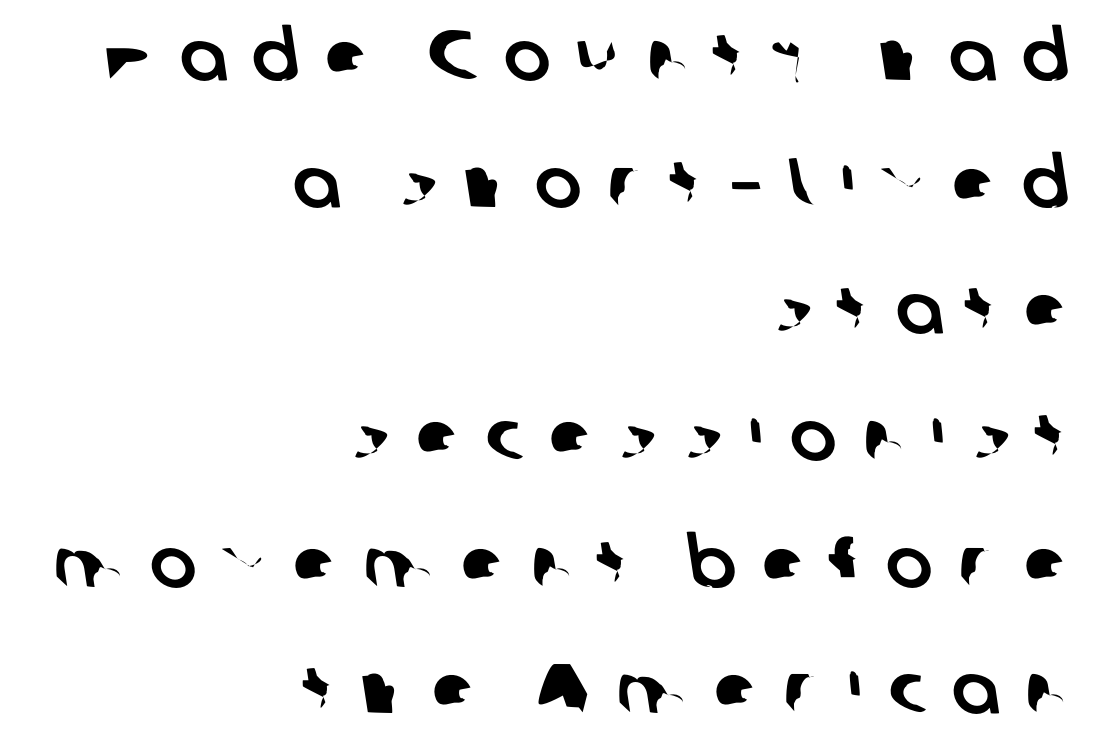
The image shows 70 px sans-serif type; set right-aligned, line spacing 1.81x, unusually wide letter spacing (+0.37 em), not underlined; low stroke contrast and a medium x-height.
